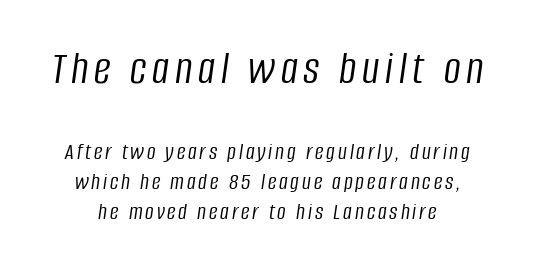
Q: Is the text bold? A: No.
Q: Is the text italic (slanted)? A: Yes, it leans right by about 8 degrees.
Q: Is the text underlined? A: No.
Q: How is the paragraph aligned? A: Centered.
Q: Is the spacing between lines tight, normal or loose? A: Normal.
Q: Which block of text is set in a larger size, the first (top) or the second (bottom)? A: The first (top) one.
Q: Width (condensed, normal, or wide)? A: Condensed.
Q: Stroke contrast? A: Low.
Q: x-height? A: Large.
Q: Monospaced? A: No.
